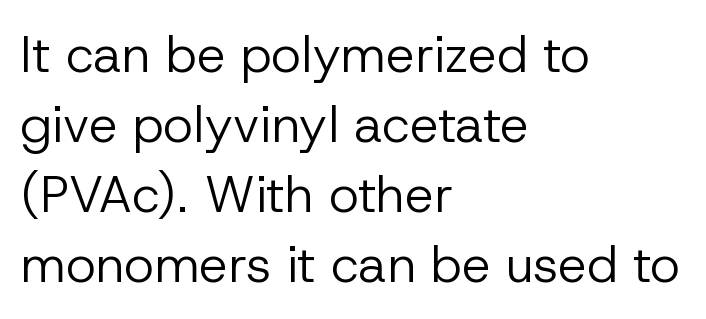
Q: Is the text bold? A: No.
Q: Is the text italic (slanted)? A: No, it is upright.
Q: Is the typeface a serif or a sans-serif typeface? A: Sans-serif.
Q: Is the text underlined? A: No.
Q: How is the paragraph aligned? A: Left-aligned.
Q: Is the spacing between letters normal or unusually wide? A: Normal.
Q: Is the spacing between lines tight, normal or loose? A: Normal.
Q: Width (condensed, normal, or wide)? A: Normal.
Q: Stroke contrast? A: Low.
Q: x-height? A: Medium.
Q: Monospaced? A: No.
